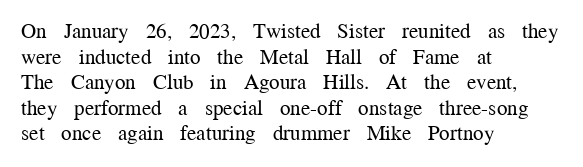
Does extra space separate the letters? No, they use regular spacing. The passage is arranged the way most books set body copy — flush left. The area under the type is left untouched. The face looks like a standard text weight, possibly lighter. Notice how the stems are strictly vertical — no italics here.
